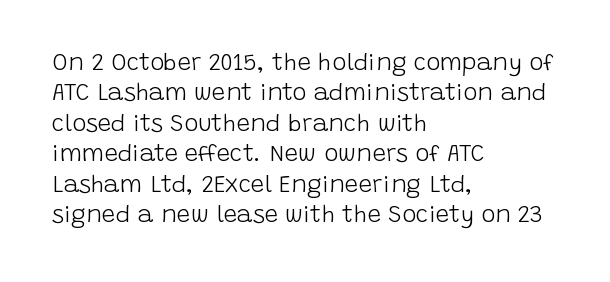
The type sits square on the baseline with zero lean. Only glyphs here, with clear space below each row. This sample is left-justified, so line endings fall wherever the words run out. Nothing unusual about the tracking: characters are spaced as the font intends. No extra ink here — the face is not bold.
